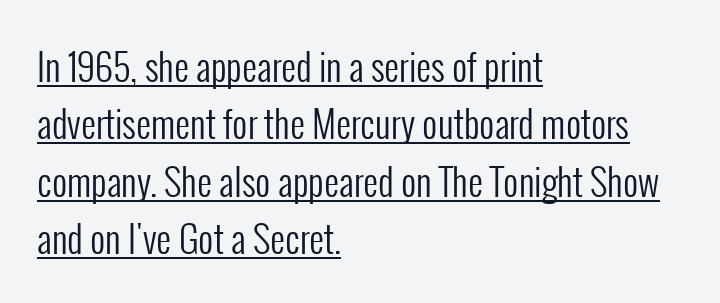
Q: Is the text bold? A: No.
Q: Is the text italic (slanted)? A: No, it is upright.
Q: Is the typeface a serif or a sans-serif typeface? A: Sans-serif.
Q: Is the text underlined? A: Yes.
Q: How is the paragraph aligned? A: Left-aligned.
Q: Is the spacing between letters normal or unusually wide? A: Normal.
Q: Is the spacing between lines tight, normal or loose? A: Normal.
Q: Width (condensed, normal, or wide)? A: Condensed.
Q: Stroke contrast? A: Low.
Q: x-height? A: Medium.
Q: Monospaced? A: No.
